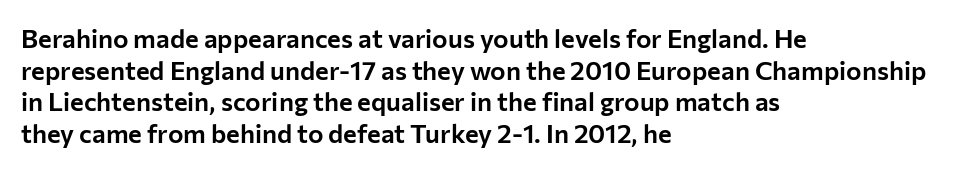
{"italic": "no", "underline": "no", "align": "left", "line_spacing_ratio": 1.22, "letter_spacing": "normal", "letter_spacing_em": 0.0, "glyph_px": 26}
